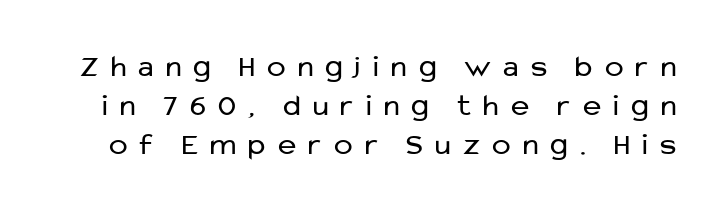
The image shows 31 px regular-weight sans-serif type, upright; set normal line spacing (1.26x), unusually wide letter spacing (+0.4 em), not underlined; low stroke contrast and a medium x-height.
